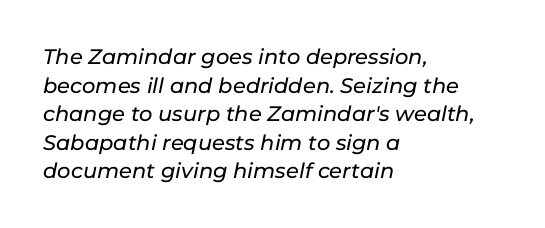
Q: Is the text italic (slanted)? A: Yes, it leans right by about 11 degrees.
Q: Is the text underlined? A: No.
Q: How is the paragraph aligned? A: Left-aligned.
Q: Is the spacing between letters normal or unusually wide? A: Normal.
Q: Is the spacing between lines tight, normal or loose? A: Normal.
